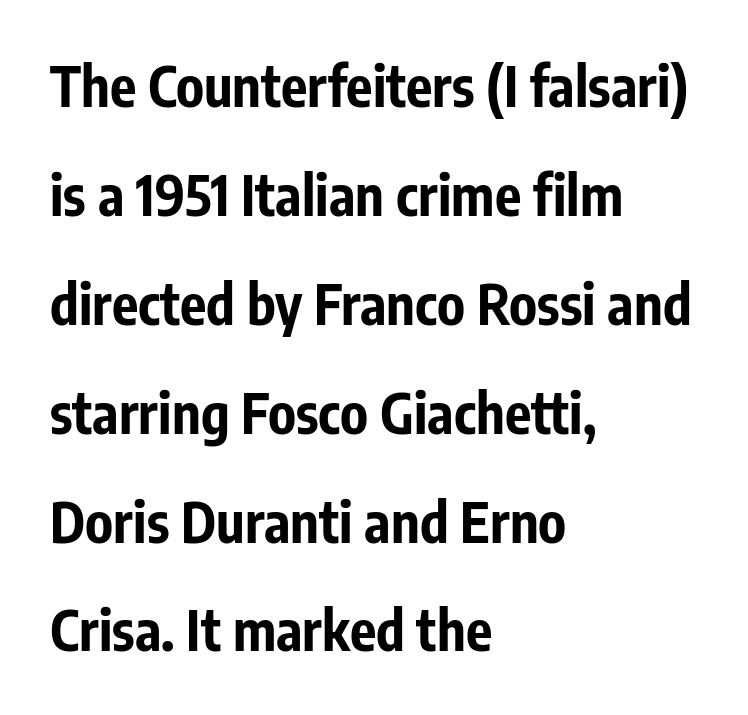
Q: Is the text bold? A: Yes.
Q: Is the text italic (slanted)? A: No, it is upright.
Q: Is the typeface a serif or a sans-serif typeface? A: Sans-serif.
Q: Is the text underlined? A: No.
Q: How is the paragraph aligned? A: Left-aligned.
Q: Is the spacing between letters normal or unusually wide? A: Normal.
Q: Is the spacing between lines tight, normal or loose? A: Loose.
Q: Width (condensed, normal, or wide)? A: Condensed.
Q: Stroke contrast? A: Low.
Q: x-height? A: Medium.
Q: Monospaced? A: No.
